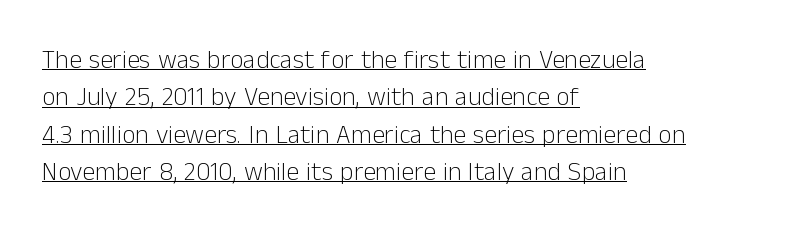
Q: Is the text bold? A: No.
Q: Is the text italic (slanted)? A: No, it is upright.
Q: Is the text underlined? A: Yes.
Q: How is the paragraph aligned? A: Left-aligned.
Q: Is the spacing between letters normal or unusually wide? A: Normal.
Q: Is the spacing between lines tight, normal or loose? A: Normal.
